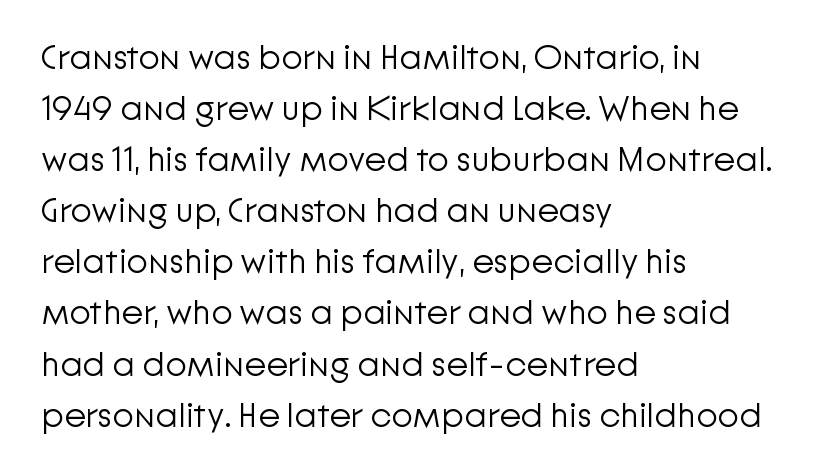
The image shows 35 px light sans-serif type, upright; set left-aligned, normal line spacing (1.46x), normal letter spacing, not underlined; low stroke contrast and a medium x-height.
